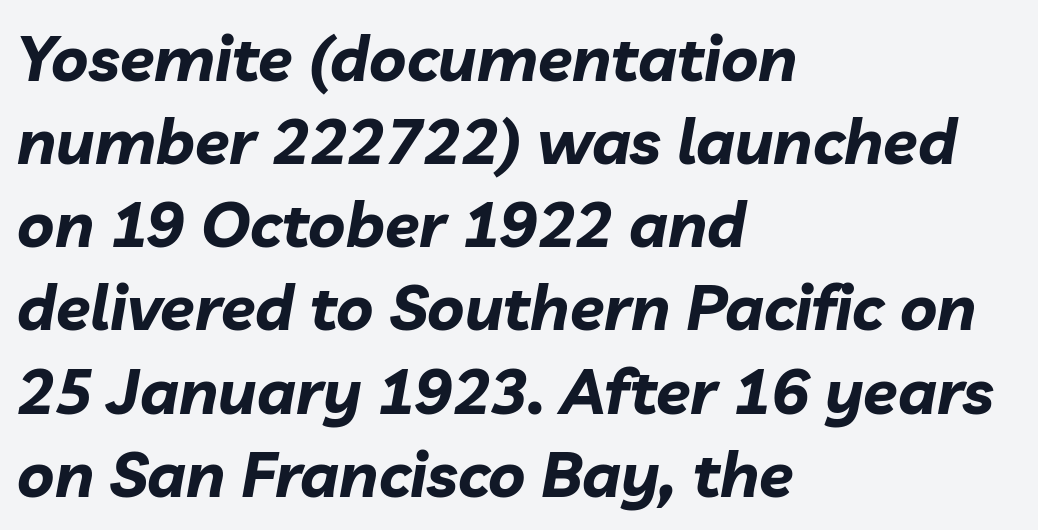
{"italic": "yes", "lean": "right", "slant_degrees": 10, "bold": "yes", "weight": "bold", "width": "normal", "stroke_contrast": "low", "x_height": "medium", "monospaced": "no", "underline": "no", "align": "left", "line_spacing": "normal", "line_spacing_ratio": 1.32, "letter_spacing": "normal", "letter_spacing_em": 0.0, "glyph_px": 63}
